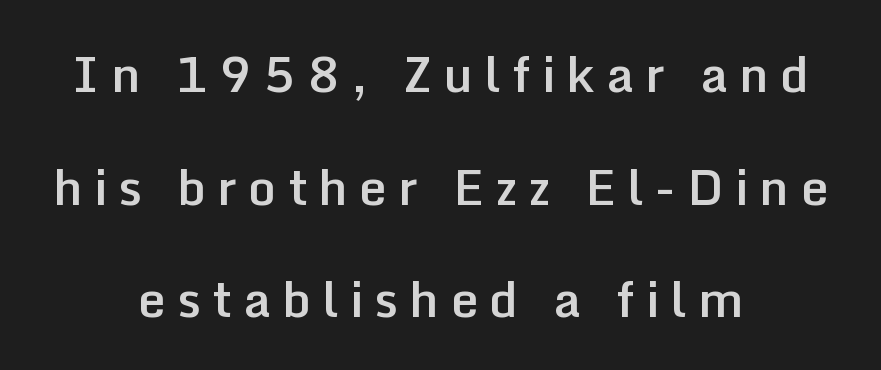
Q: Is the text bold? A: Semi-bold.
Q: Is the text italic (slanted)? A: No, it is upright.
Q: Is the typeface a serif or a sans-serif typeface? A: Sans-serif.
Q: Is the text underlined? A: No.
Q: How is the paragraph aligned? A: Centered.
Q: Is the spacing between letters normal or unusually wide? A: Unusually wide.
Q: Is the spacing between lines tight, normal or loose? A: Loose.
Q: Width (condensed, normal, or wide)? A: Normal.
Q: Stroke contrast? A: Low.
Q: x-height? A: Medium.
Q: Monospaced? A: No.
